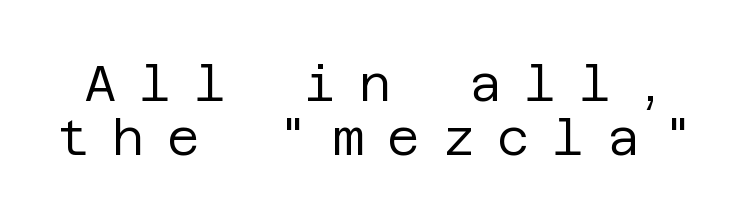
The block of text is dense from top to bottom, with scant space between rows. A light-to-regular cut is what we see here. Does the lettering tilt? It doesn't — this is upright. Unlike a traditional serif, this face leaves its strokes unadorned. The area under the type is left untouched. Tracking value appears strongly positive — letters spread wide.
